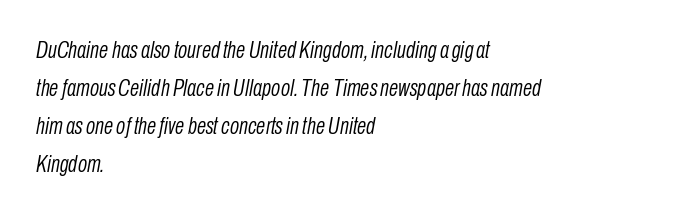
{"italic": "yes", "lean": "right", "slant_degrees": 10, "bold": "no", "underline": "no", "align": "left", "line_spacing": "normal", "line_spacing_ratio": 1.58, "letter_spacing": "normal", "letter_spacing_em": 0.0, "glyph_px": 24}
